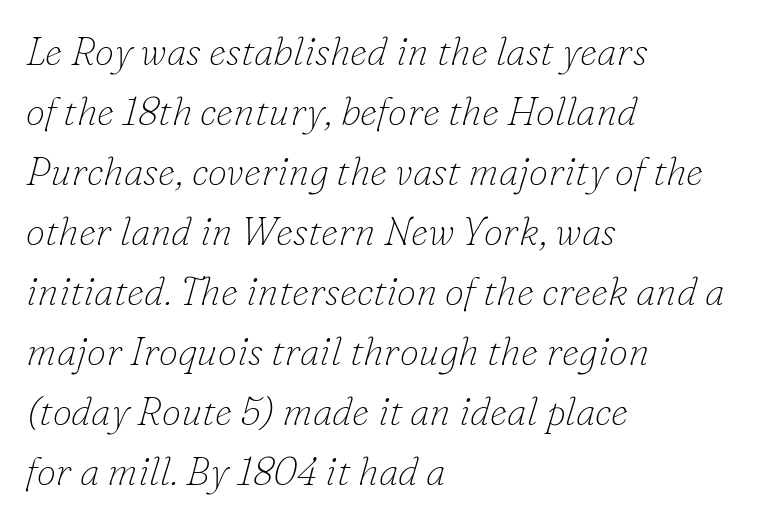
The image shows 39 px thin serif type, italic (leaning right); set left-aligned, normal line spacing (1.54x), normal letter spacing, not underlined; low stroke contrast and a small x-height.
